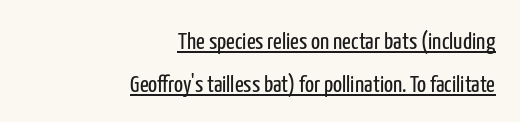
Q: Is the text bold? A: No.
Q: Is the text italic (slanted)? A: No, it is upright.
Q: Is the text underlined? A: Yes.
Q: How is the paragraph aligned? A: Right-aligned.
Q: Is the spacing between letters normal or unusually wide? A: Normal.
